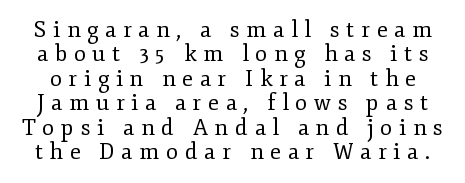
Is the letter spacing exaggerated? Yes — the characters are pushed far apart. The strip under each line holds only bare page. You can tell it's not italic because the verticals are truly vertical. Compared with a typical body face, this is equally light or lighter still. Very little white space separates one row of letters from the next.
